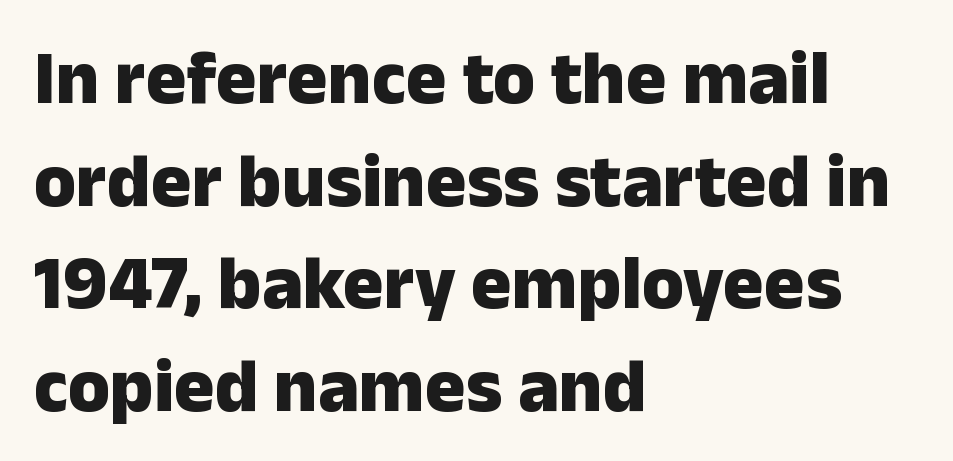
The image shows 76 px heavy sans-serif type, upright; set left-aligned, normal line spacing (1.35x), normal letter spacing, not underlined; low stroke contrast and a medium x-height.
